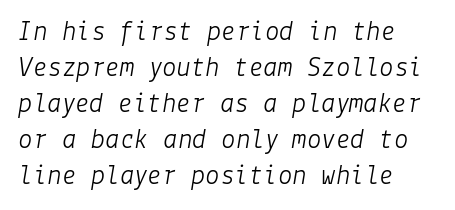
Letters have the restrained weight of plain body copy at most. The zone under the glyphs is completely vacant. If you drew a ruler down the left edge, every line would touch it. Quick note: italic.
